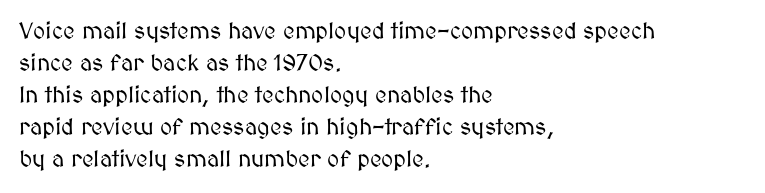
The image shows 23 px text type, upright; set left-aligned, normal line spacing (1.39x), normal letter spacing, not underlined.
